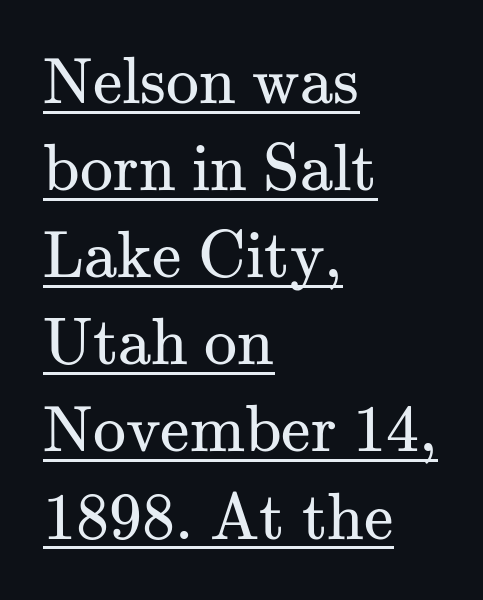
The image shows 66 px regular-weight serif type, upright; set left-aligned, normal line spacing (1.32x), normal letter spacing, underlined; medium stroke contrast and a small x-height.
